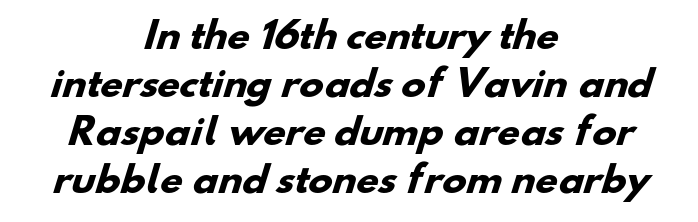
Q: Is the text bold? A: Yes.
Q: Is the typeface a serif or a sans-serif typeface? A: Sans-serif.
Q: Is the text underlined? A: No.
Q: How is the paragraph aligned? A: Centered.
Q: Is the spacing between letters normal or unusually wide? A: Normal.
Q: Is the spacing between lines tight, normal or loose? A: Normal.
Q: Width (condensed, normal, or wide)? A: Normal.
Q: Stroke contrast? A: Low.
Q: x-height? A: Small.
Q: Monospaced? A: No.
